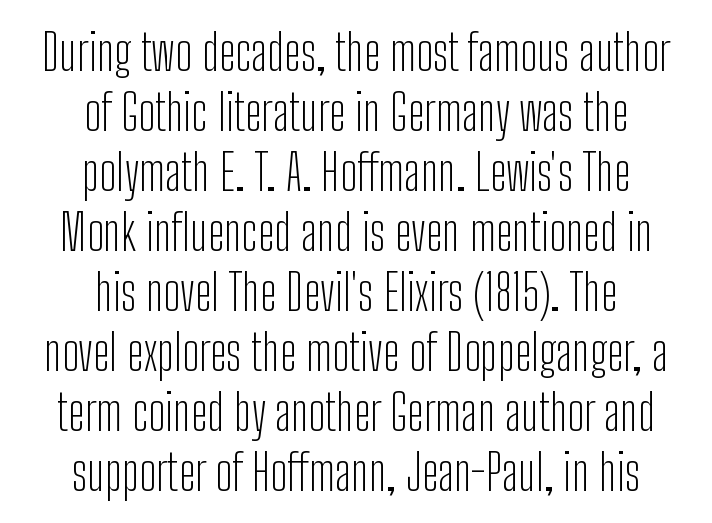
The image shows 50 px light, condensed sans-serif type, upright; set centered, line spacing 1.2x, normal letter spacing, not underlined; low stroke contrast and a medium x-height.
